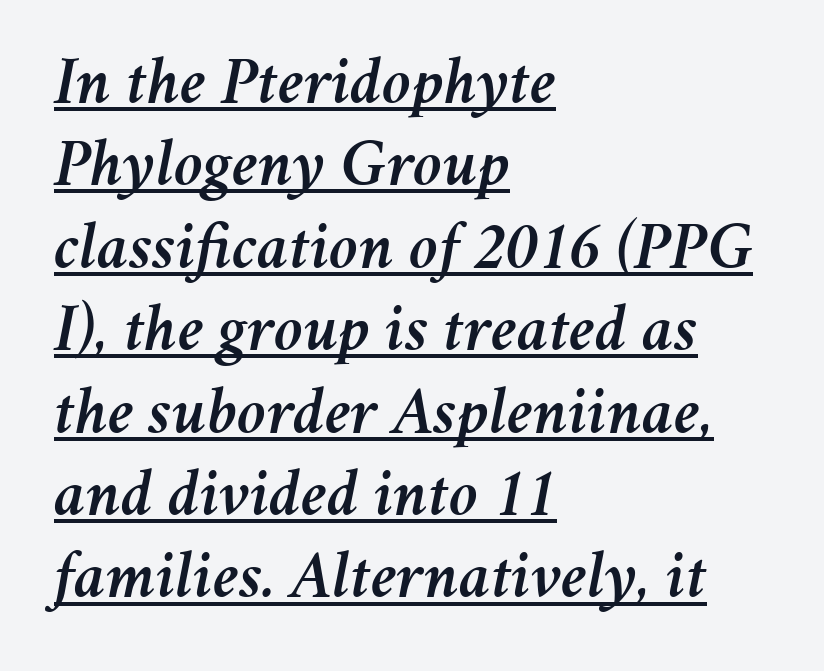
There's an unmistakable incline to the writing here. Think of a printed novel: that variable character pitch is what you see here. Line beginnings align vertically; line endings do not. Underlined type. Tracking value appears to be zero — textbook default spacing.
